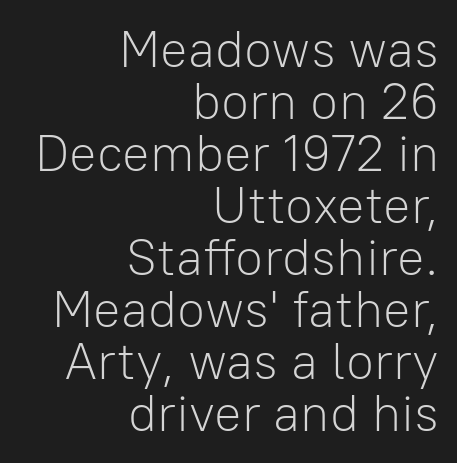
Q: Is the text bold? A: No.
Q: Is the text italic (slanted)? A: No, it is upright.
Q: Is the typeface a serif or a sans-serif typeface? A: Sans-serif.
Q: Is the text underlined? A: No.
Q: How is the paragraph aligned? A: Right-aligned.
Q: Is the spacing between letters normal or unusually wide? A: Normal.
Q: Is the spacing between lines tight, normal or loose? A: Tight.
Q: Width (condensed, normal, or wide)? A: Normal.
Q: Stroke contrast? A: Low.
Q: x-height? A: Medium.
Q: Monospaced? A: No.
